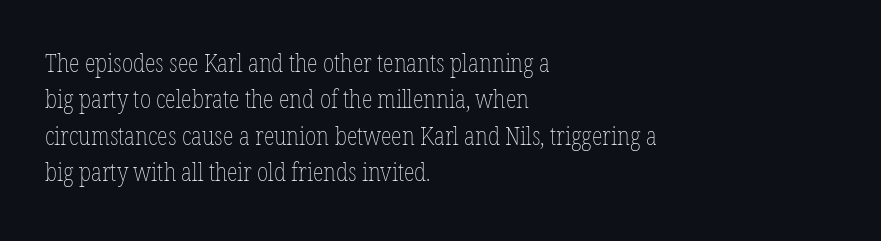
Q: Is the text bold? A: No.
Q: Is the text italic (slanted)? A: No, it is upright.
Q: Is the text underlined? A: No.
Q: How is the paragraph aligned? A: Left-aligned.
Q: Is the spacing between letters normal or unusually wide? A: Normal.
Q: Is the spacing between lines tight, normal or loose? A: Normal.
